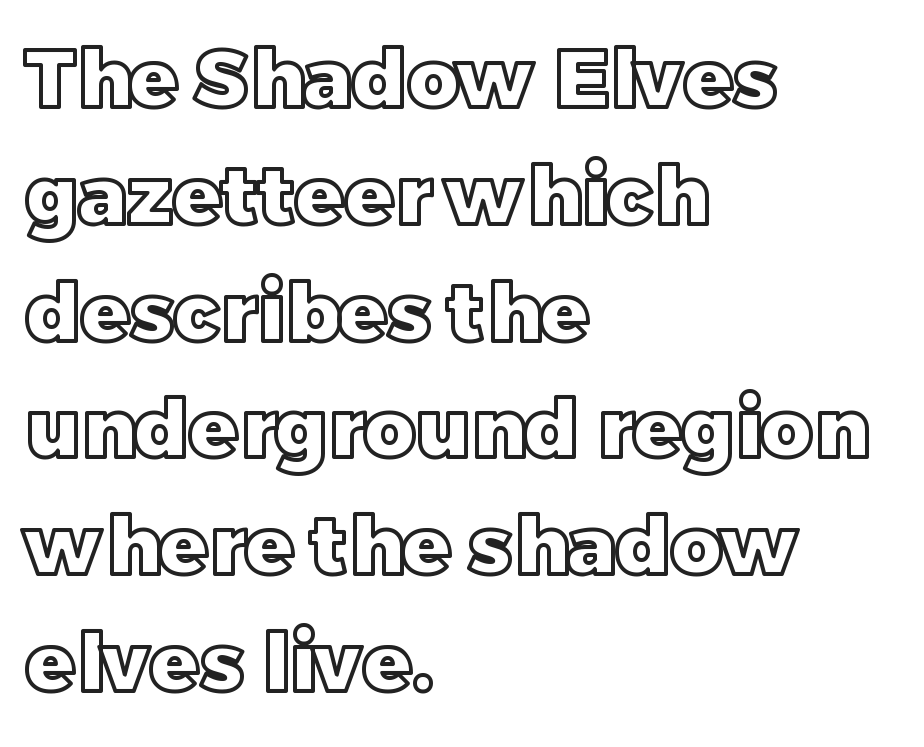
Q: Is the text italic (slanted)? A: No, it is upright.
Q: Is the text underlined? A: No.
Q: How is the paragraph aligned? A: Left-aligned.
Q: Is the spacing between letters normal or unusually wide? A: Normal.
Q: Is the spacing between lines tight, normal or loose? A: Normal.
Q: Width (condensed, normal, or wide)? A: Normal.
Q: x-height? A: Large.
Q: Monospaced? A: No.
